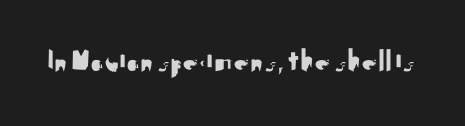
Short note: letters normally spaced. Descender tails drop into unmarked territory. Here the designer chose a conventional face with non-uniform glyph widths. Serif or sans? Sans — the stroke terminals are bare. Unlike italic type, these characters show no tilt at all.
